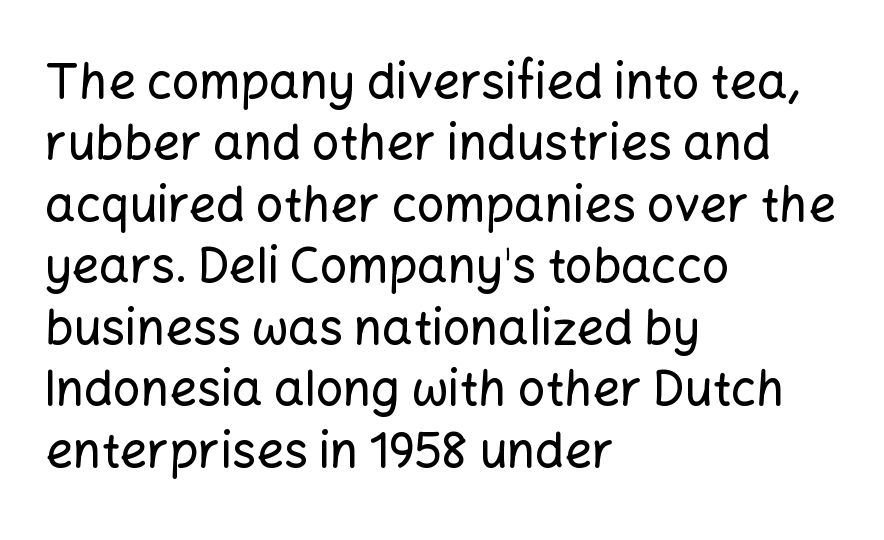
Q: Is the text italic (slanted)? A: No, it is upright.
Q: Is the typeface a serif or a sans-serif typeface? A: Sans-serif.
Q: Is the text underlined? A: No.
Q: How is the paragraph aligned? A: Left-aligned.
Q: Is the spacing between letters normal or unusually wide? A: Normal.
Q: Is the spacing between lines tight, normal or loose? A: Normal.
Q: Width (condensed, normal, or wide)? A: Normal.
Q: Stroke contrast? A: Low.
Q: x-height? A: Medium.
Q: Monospaced? A: No.
